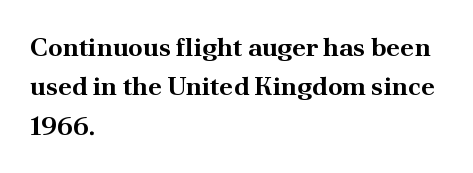
{"italic": "no", "bold": "yes", "underline": "no", "align": "left", "line_spacing": "normal", "line_spacing_ratio": 1.51, "letter_spacing": "normal", "letter_spacing_em": 0.0, "glyph_px": 26}
